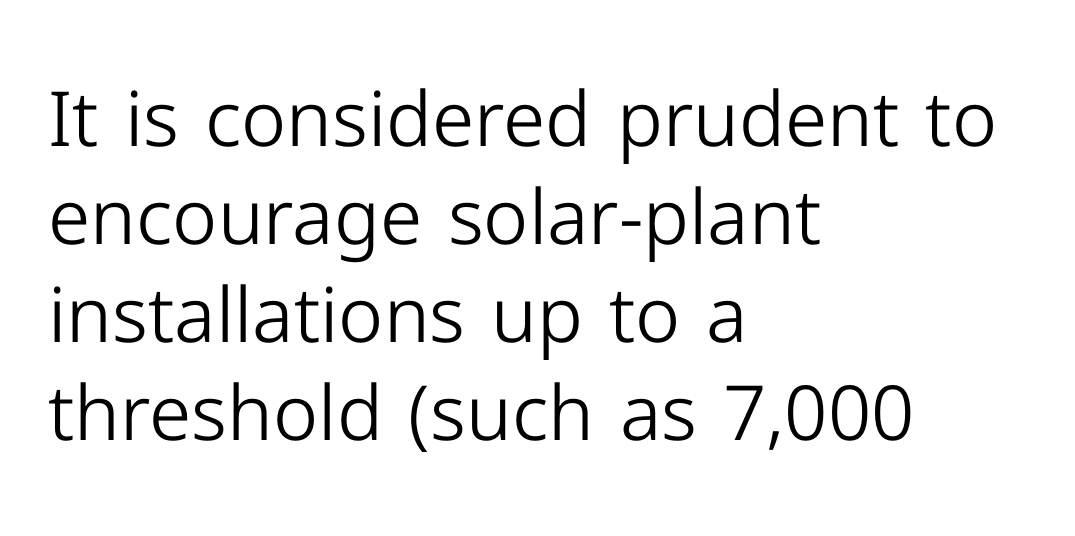
{"serif": "no", "italic": "no", "bold": "no", "weight": "light", "width": "normal", "stroke_contrast": "low", "x_height": "medium", "monospaced": "no", "underline": "no", "align": "left", "line_spacing": "normal", "line_spacing_ratio": 1.29, "letter_spacing": "normal", "letter_spacing_em": 0.0, "glyph_px": 76}
